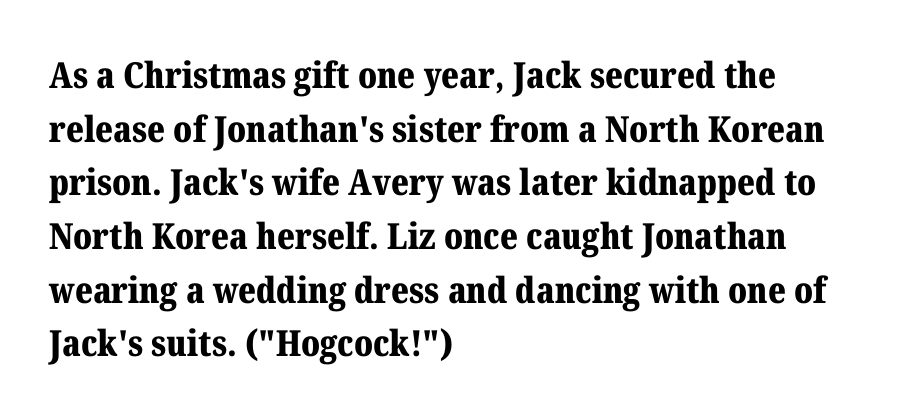
{"serif": "yes", "italic": "no", "bold": "yes", "weight": "bold", "width": "normal", "stroke_contrast": "medium", "x_height": "medium", "monospaced": "no", "underline": "no", "align": "left", "line_spacing": "normal", "line_spacing_ratio": 1.49, "letter_spacing": "normal", "letter_spacing_em": 0.0, "glyph_px": 36}
